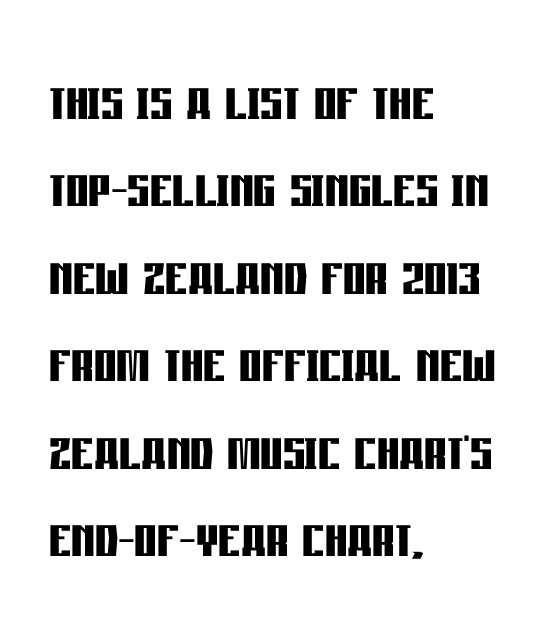
The image shows 70 px semibold, condensed sans-serif type, upright; set left-aligned, normal line spacing (1.25x), normal letter spacing, not underlined; low stroke contrast and a large x-height.
